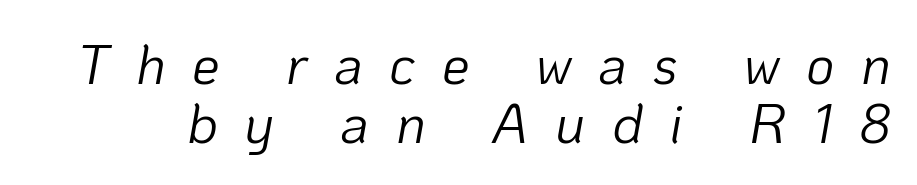
Q: Is the text bold? A: No.
Q: Is the text italic (slanted)? A: Yes, it leans right by about 10 degrees.
Q: Is the text underlined? A: No.
Q: Is the spacing between letters normal or unusually wide? A: Unusually wide.
Q: Is the spacing between lines tight, normal or loose? A: Tight.
Q: Width (condensed, normal, or wide)? A: Normal.
Q: Stroke contrast? A: Low.
Q: x-height? A: Medium.
Q: Monospaced? A: No.
